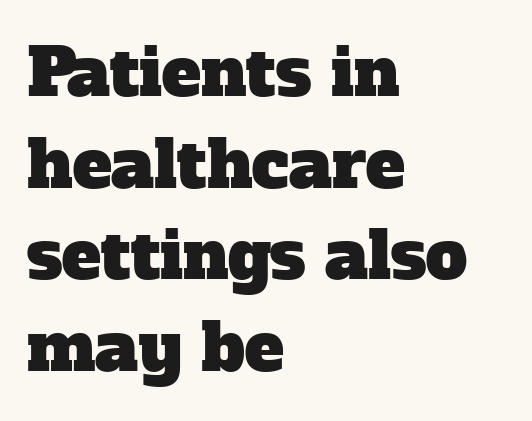
{"serif": "yes", "width": "normal", "stroke_contrast": "low", "x_height": "medium", "monospaced": "no", "underline": "no", "align": "left", "line_spacing": "normal", "line_spacing_ratio": 1.39, "letter_spacing": "normal", "letter_spacing_em": 0.0, "glyph_px": 66}
